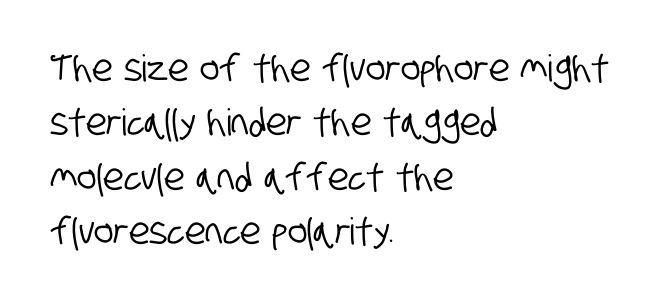
Reading down the column, the eye jumps a familiar distance to each next line. In terms of letterspacing, this is plain default setting. Leftover space on each line is placed entirely after the last word. The characters display no serif detailing; their extremities are plain. Clear beneath every line of the passage.
